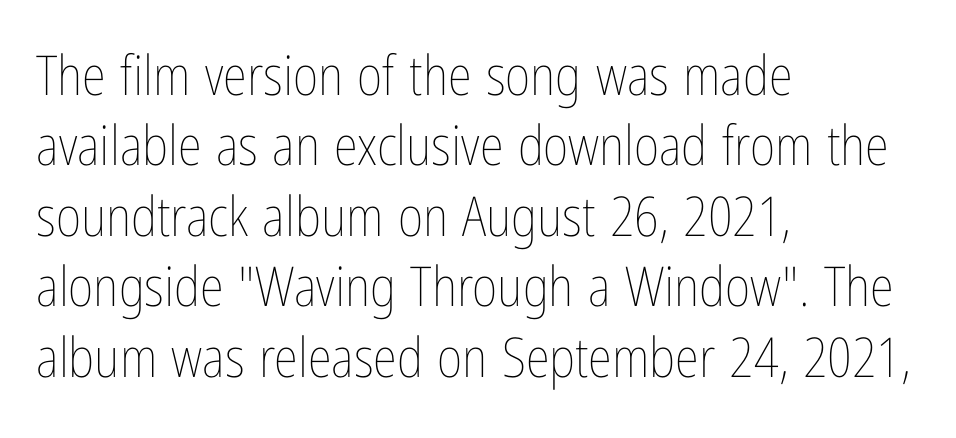
The image shows 55 px thin, condensed type, upright; set left-aligned, normal line spacing (1.28x), normal letter spacing, not underlined; low stroke contrast and a medium x-height.
